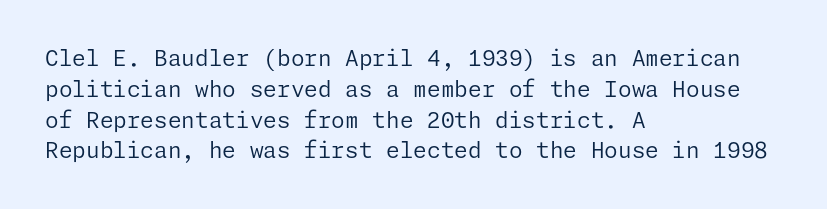
Summary of vertical rhythm: regular, with standard interline spacing. Short note: letters normally spaced. The font's upright variant was chosen for this text. Casual observation: everything's shoved over to the left.
